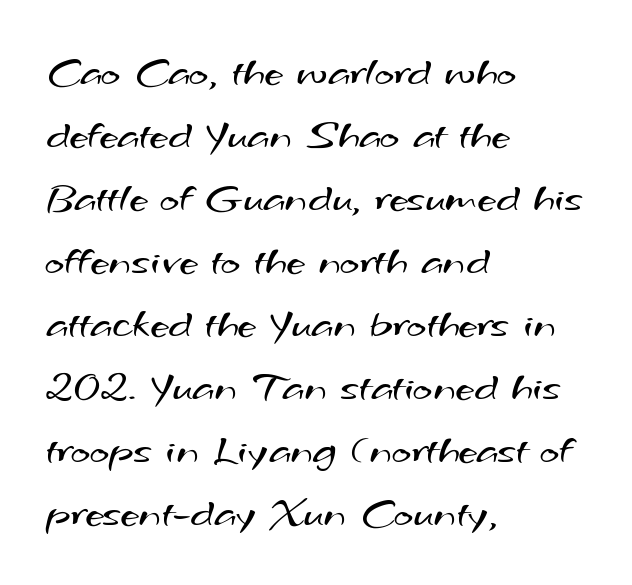
The image shows 42 px regular-weight, wide sans-serif type; set left-aligned, normal line spacing (1.5x), normal letter spacing, not underlined; medium stroke contrast and a small x-height.
